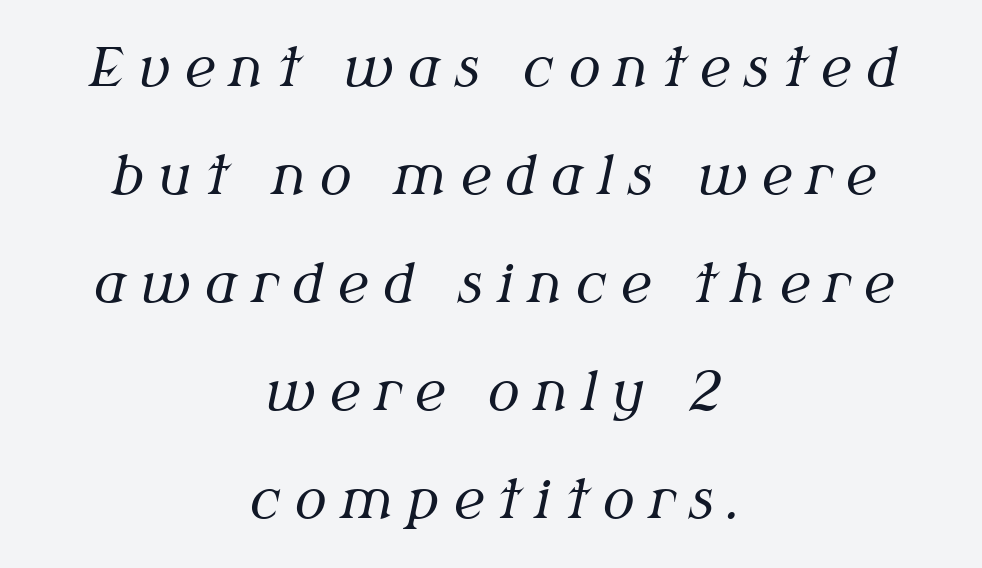
{"serif": "yes", "italic": "yes", "lean": "right", "slant_degrees": 12, "bold": "no", "weight": "regular", "width": "normal", "stroke_contrast": "medium", "x_height": "medium", "monospaced": "no", "underline": "no", "align": "center", "line_spacing": "loose", "line_spacing_ratio": 2.04, "letter_spacing": "wide", "letter_spacing_em": 0.27, "glyph_px": 53}
